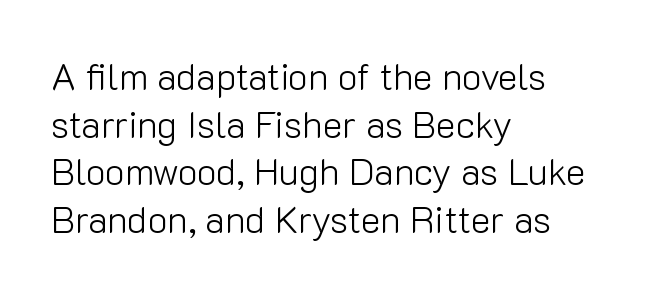
{"serif": "no", "italic": "no", "bold": "no", "weight": "light", "width": "normal", "stroke_contrast": "low", "x_height": "medium", "monospaced": "no", "underline": "no", "align": "left", "line_spacing": "normal", "line_spacing_ratio": 1.29, "letter_spacing": "normal", "letter_spacing_em": 0.0, "glyph_px": 37}
